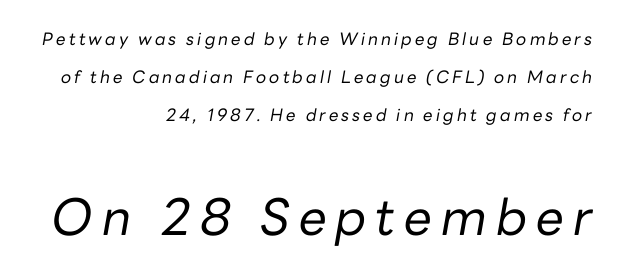
{"italic": "yes", "lean": "right", "slant_degrees": 10, "bold": "no", "weight": "regular", "width": "normal", "stroke_contrast": "low", "x_height": "medium", "monospaced": "no", "underline": "no", "align": "right", "line_spacing": "loose", "line_spacing_ratio": 2.25, "larger_block": "second", "size_ratio": 2.94, "glyph_px": 50}
